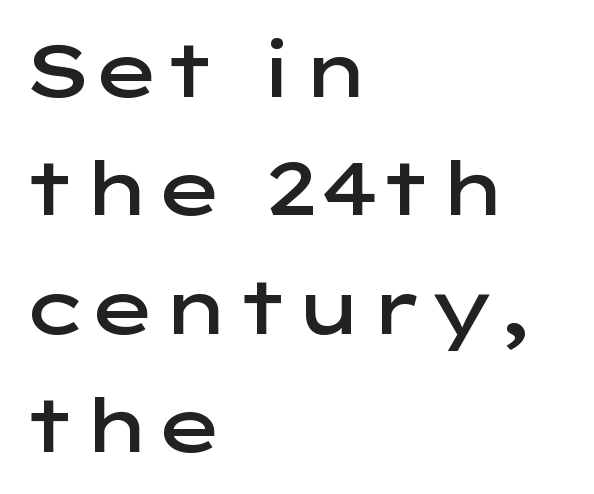
Notice how the stems are strictly vertical — no italics here. Stroke terminals: plain, sans-serif. Reading down the column, the eye jumps a familiar distance to each next line. Slightly chunky letters — semibold, I'd say, not full bold. A classic flush-left, rag-right setting is used for this passage. Note the varied advance widths — an 'i' is clearly narrower than an 'm'.
